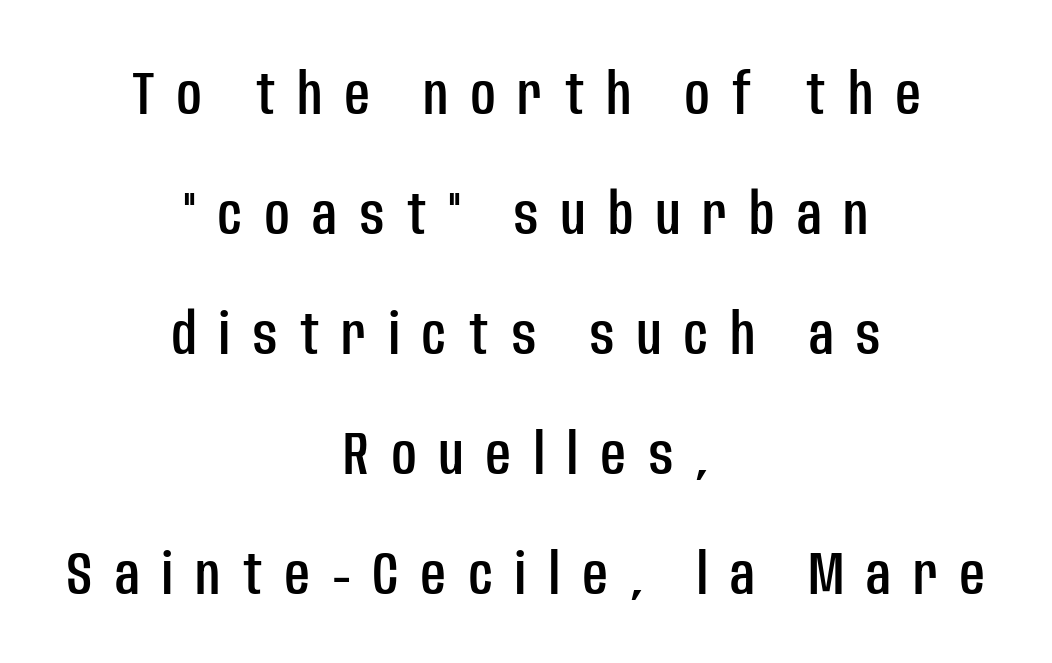
{"serif": "no", "italic": "no", "width": "condensed", "stroke_contrast": "low", "x_height": "large", "monospaced": "no", "underline": "no", "align": "center", "line_spacing": "loose", "line_spacing_ratio": 2.0, "letter_spacing": "wide", "letter_spacing_em": 0.38, "glyph_px": 60}
